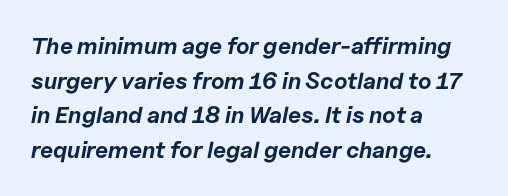
{"italic": "yes", "lean": "right", "slant_degrees": 11, "bold": "yes", "underline": "no", "align": "left", "line_spacing": "normal", "line_spacing_ratio": 1.51, "letter_spacing": "normal", "letter_spacing_em": 0.0, "glyph_px": 23}
